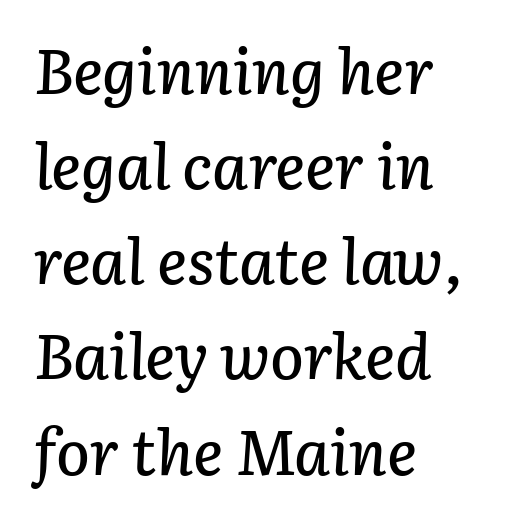
The space between consecutive lines is moderate. The space beneath each line is pristine and unruled. Where is the straight margin? On the left. These lines are rendered in a variable-pitch font. Slant detected: the letters are inclined.
